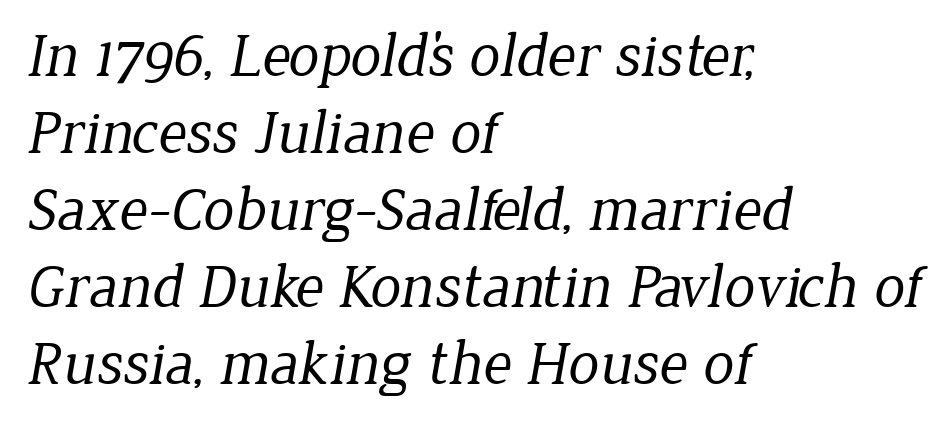
{"serif": "yes", "bold": "no", "weight": "regular", "width": "normal", "stroke_contrast": "low", "x_height": "medium", "monospaced": "no", "underline": "no", "align": "left", "line_spacing_ratio": 1.24, "letter_spacing": "normal", "letter_spacing_em": 0.0, "glyph_px": 62}
